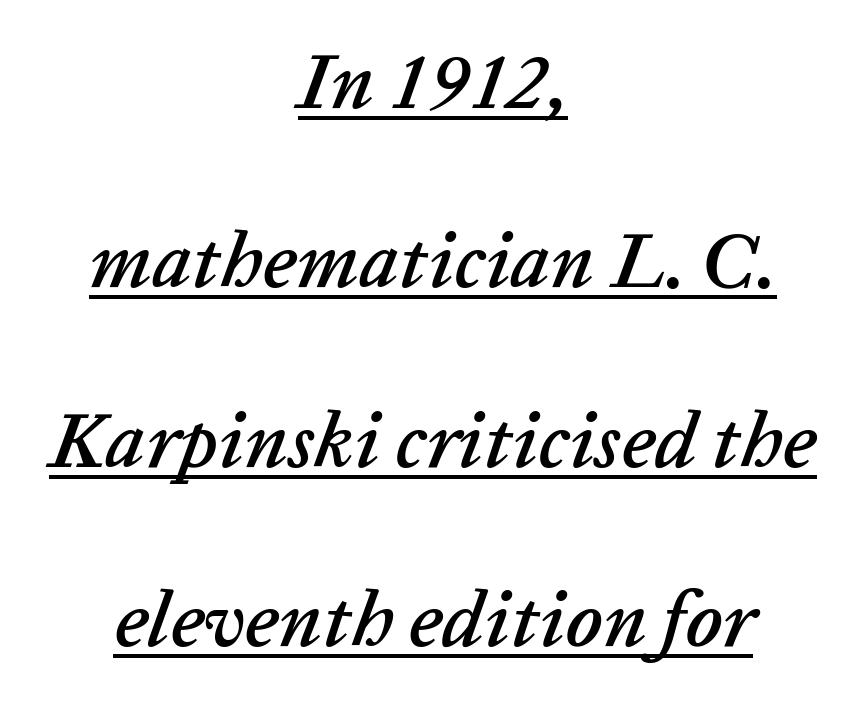
The image shows 78 px text type, italic (leaning right); set centered, loose line spacing (2.3x), normal letter spacing, underlined; low stroke contrast and a medium x-height.
